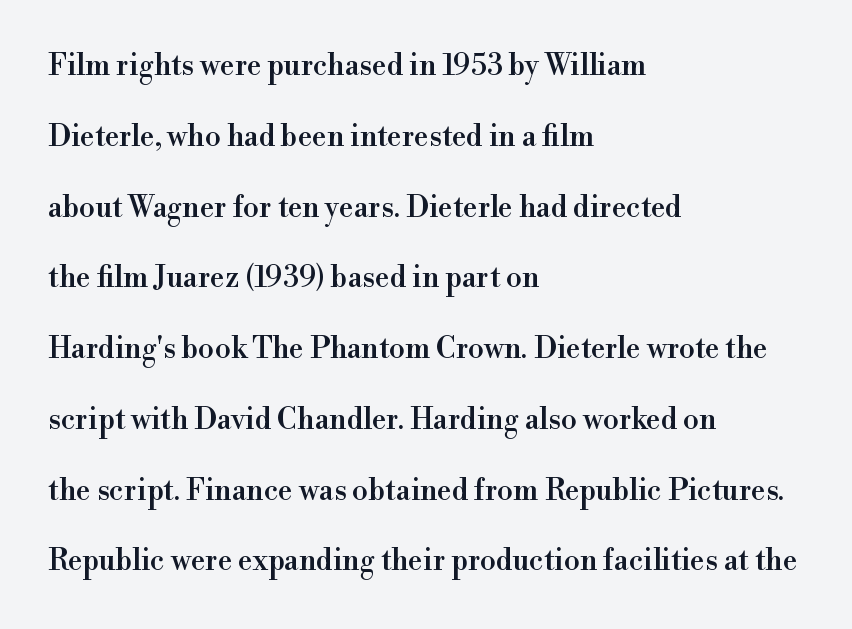
Q: Is the text italic (slanted)? A: No, it is upright.
Q: Is the typeface a serif or a sans-serif typeface? A: Serif.
Q: Is the text underlined? A: No.
Q: How is the paragraph aligned? A: Left-aligned.
Q: Is the spacing between letters normal or unusually wide? A: Normal.
Q: Is the spacing between lines tight, normal or loose? A: Loose.
Q: Width (condensed, normal, or wide)? A: Normal.
Q: Stroke contrast? A: High.
Q: x-height? A: Small.
Q: Monospaced? A: No.
